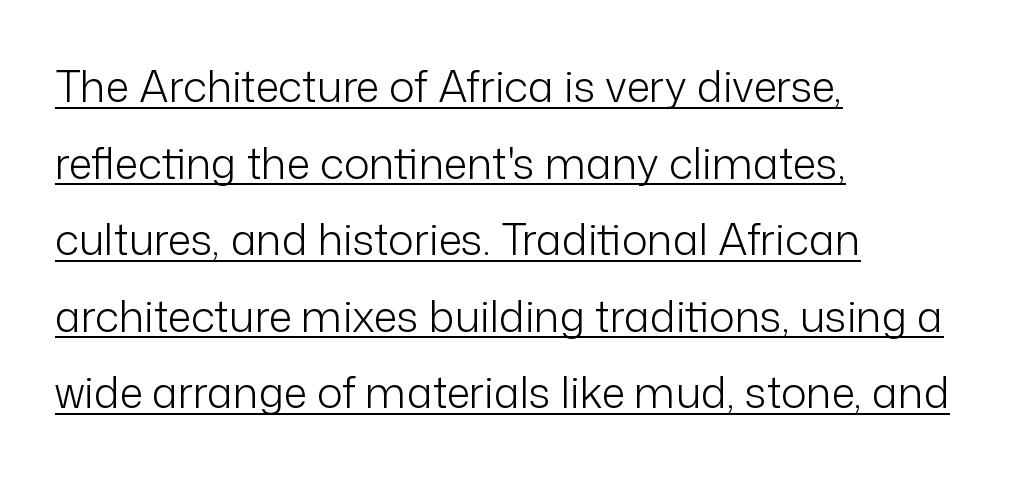
The image shows 43 px light sans-serif type, upright; set left-aligned, line spacing 1.78x, normal letter spacing, underlined; low stroke contrast and a medium x-height.
